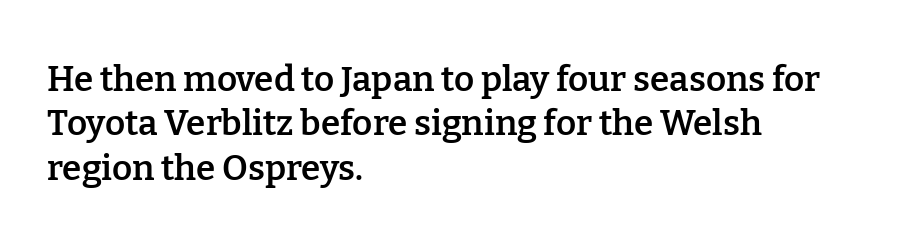
The face used here is a semibold: visibly heavier than regular, lighter than bold. The face used here is seriffed, in the tradition of book romans. Each letter keeps its own natural width here, so spacing adapts to shape. These lines sit exactly where default settings would place them. Letter spacing: default.
